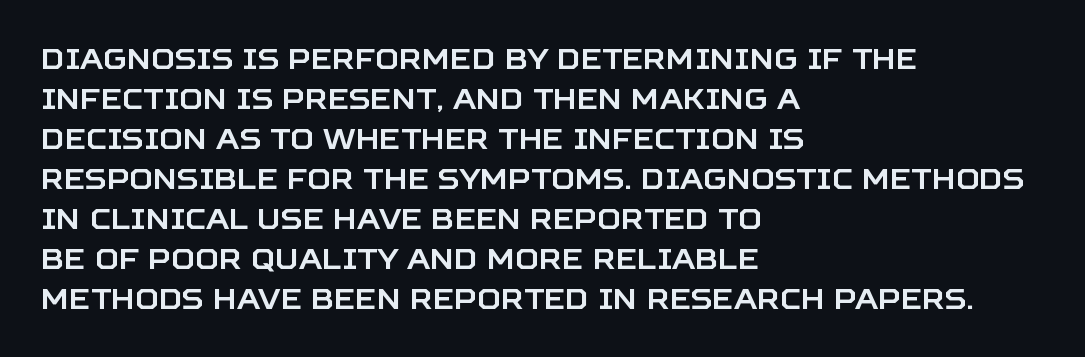
Q: Is the text italic (slanted)? A: No, it is upright.
Q: Is the typeface a serif or a sans-serif typeface? A: Sans-serif.
Q: Is the text underlined? A: No.
Q: How is the paragraph aligned? A: Left-aligned.
Q: Is the spacing between letters normal or unusually wide? A: Normal.
Q: Is the spacing between lines tight, normal or loose? A: Normal.
Q: Width (condensed, normal, or wide)? A: Normal.
Q: Stroke contrast? A: Low.
Q: x-height? A: Large.
Q: Monospaced? A: No.
